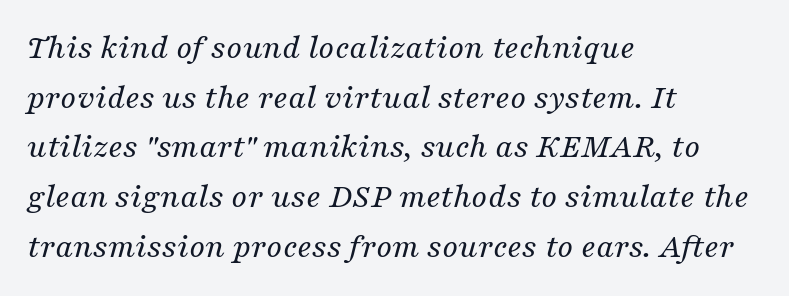
Look at the bottom of the vertical strokes: they flare into serifs here. Each stroke keeps to a modest, everyday thickness or less. The passage shown stacks its lines at a standard gap. Here the designer chose a conventional face with non-uniform glyph widths. This is oblique type, the kind used for emphasis or titles.
